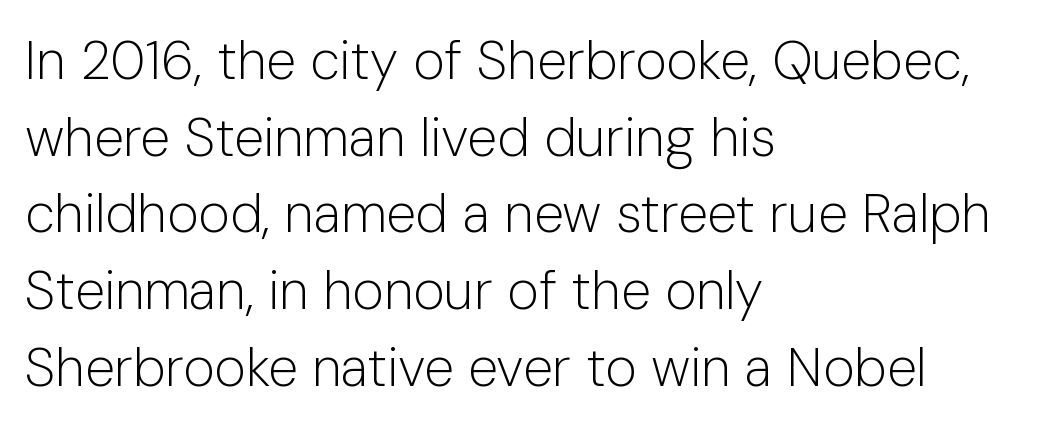
Q: Is the text bold? A: No.
Q: Is the text italic (slanted)? A: No, it is upright.
Q: Is the typeface a serif or a sans-serif typeface? A: Sans-serif.
Q: Is the text underlined? A: No.
Q: How is the paragraph aligned? A: Left-aligned.
Q: Is the spacing between letters normal or unusually wide? A: Normal.
Q: Is the spacing between lines tight, normal or loose? A: Normal.
Q: Width (condensed, normal, or wide)? A: Normal.
Q: Stroke contrast? A: Low.
Q: x-height? A: Medium.
Q: Monospaced? A: No.
